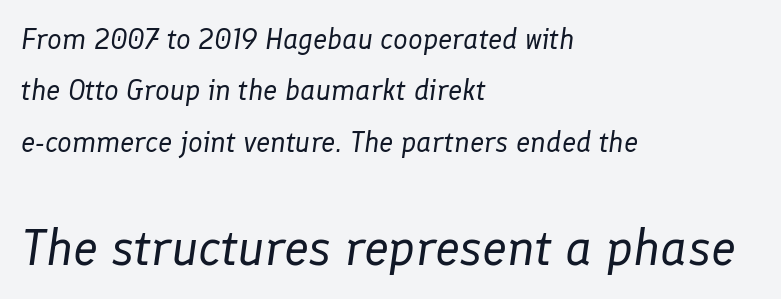
Which chunk is bigger? The second one — the bottom block dwarfs the top. Between one letter and the next there's only the usual sliver of space. Nothing heavy about these letters — not bold at all. Compared with a centered layout, this one pins lines to the left instead. Note the varied advance widths — an 'i' is clearly narrower than an 'm'.
